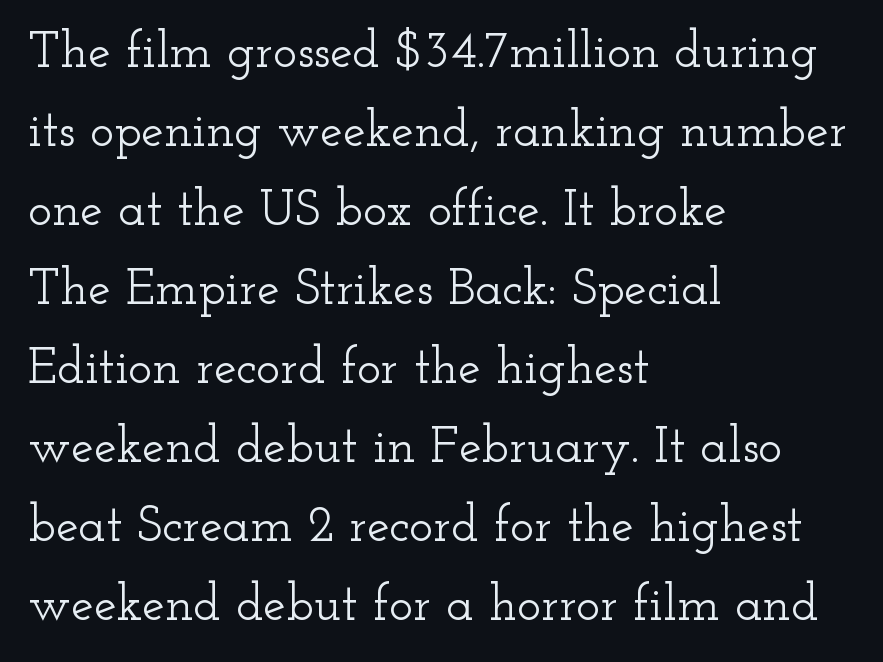
The image shows 51 px wide serif type, upright; set left-aligned, normal line spacing (1.55x), normal letter spacing, not underlined; low stroke contrast and a small x-height.
